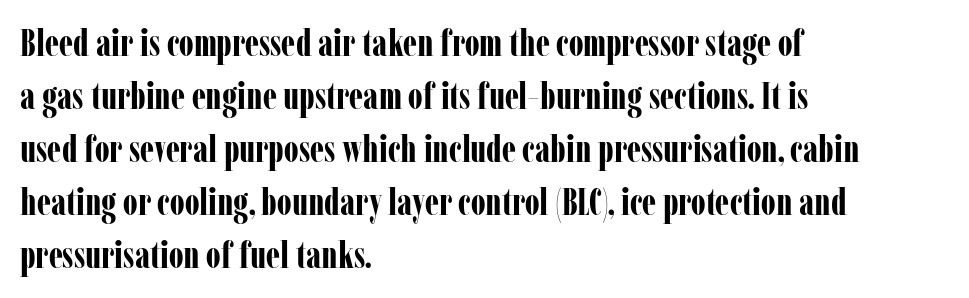
{"serif": "yes", "italic": "no", "bold": "yes", "weight": "bold", "width": "condensed", "stroke_contrast": "low", "x_height": "medium", "monospaced": "no", "underline": "no", "align": "left", "line_spacing": "normal", "line_spacing_ratio": 1.43, "letter_spacing": "normal", "letter_spacing_em": 0.0, "glyph_px": 37}
